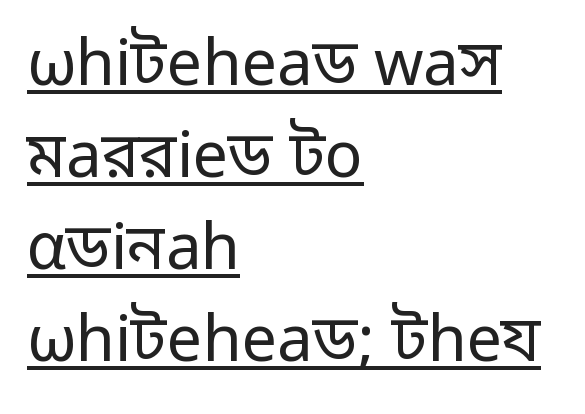
{"serif": "no", "italic": "no", "bold": "no", "weight": "regular", "width": "normal", "stroke_contrast": "low", "x_height": "medium", "monospaced": "no", "underline": "yes", "align": "left", "line_spacing": "normal", "line_spacing_ratio": 1.46, "letter_spacing": "normal", "letter_spacing_em": 0.0, "glyph_px": 63}
